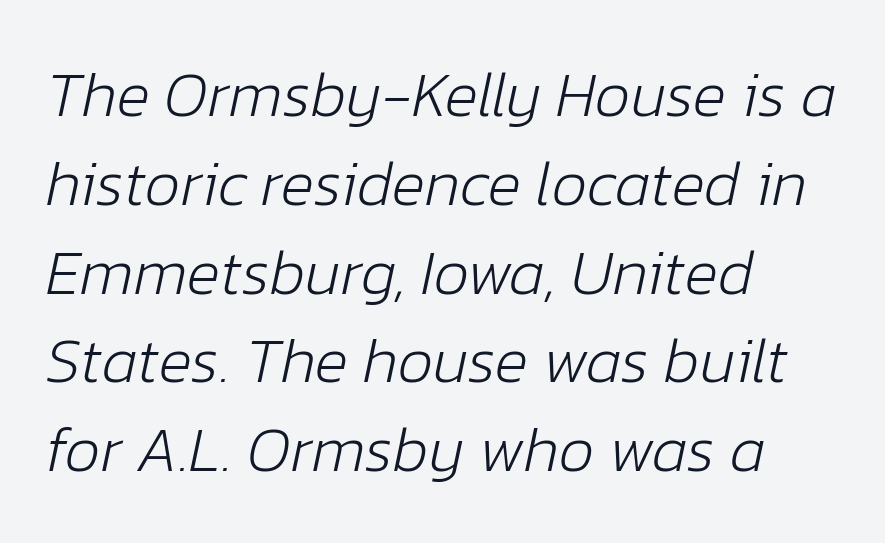
The image shows 63 px light type, italic (leaning right); set left-aligned, normal line spacing (1.41x), normal letter spacing, not underlined; low stroke contrast and a medium x-height.
